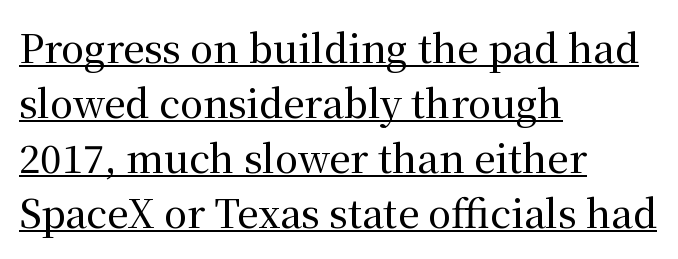
{"serif": "yes", "italic": "no", "width": "normal", "stroke_contrast": "medium", "x_height": "medium", "monospaced": "no", "underline": "yes", "align": "left", "line_spacing": "normal", "line_spacing_ratio": 1.45, "letter_spacing": "normal", "letter_spacing_em": 0.0, "glyph_px": 38}
